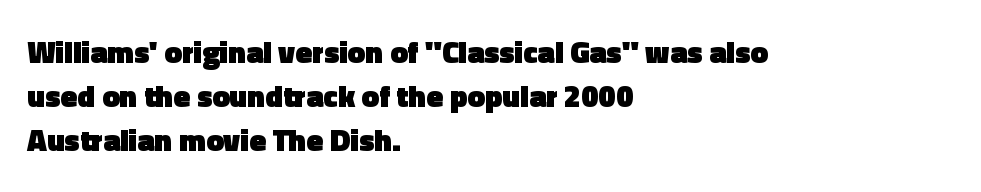
Q: Is the text bold? A: Yes.
Q: Is the text italic (slanted)? A: No, it is upright.
Q: Is the typeface a serif or a sans-serif typeface? A: Sans-serif.
Q: Is the text underlined? A: No.
Q: How is the paragraph aligned? A: Left-aligned.
Q: Is the spacing between letters normal or unusually wide? A: Normal.
Q: Is the spacing between lines tight, normal or loose? A: Normal.
Q: Width (condensed, normal, or wide)? A: Normal.
Q: x-height? A: Medium.
Q: Monospaced? A: No.
